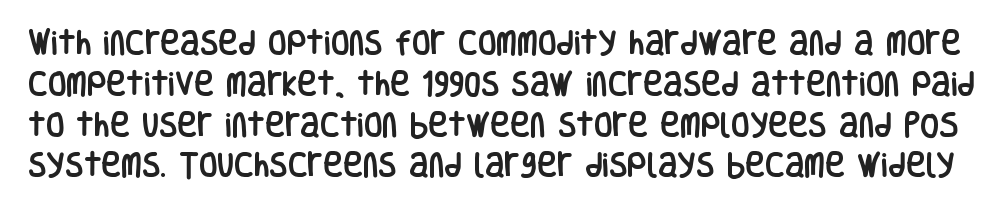
These lines keep a tight, regular rhythm from letter to letter. Lines of text with bare space underneath. When letters stand straight like this, we call the style roman or upright. Interline gaps are of average width in this sample.
